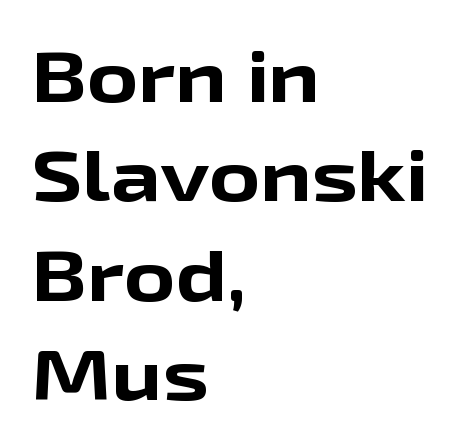
A student would call this left alignment; a typographer would say flush left, rag right. Heavy-handed strokes throughout: this text is bold. Check where the strokes stop: nothing finishes them off — pure sans. The line texture is even and compact thanks to regular tracking. A bare baseline throughout the passage.
